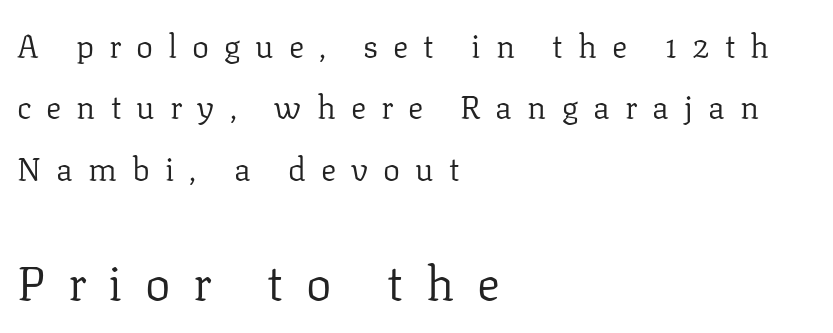
Here the designer chose a conventional face with non-uniform glyph widths. The face looks like a standard text weight, possibly lighter. Does the lettering tilt? It doesn't — this is upright. Display-style spreading of the glyphs; the letterfit is very open. The designer dialed line spacing up above the default.
